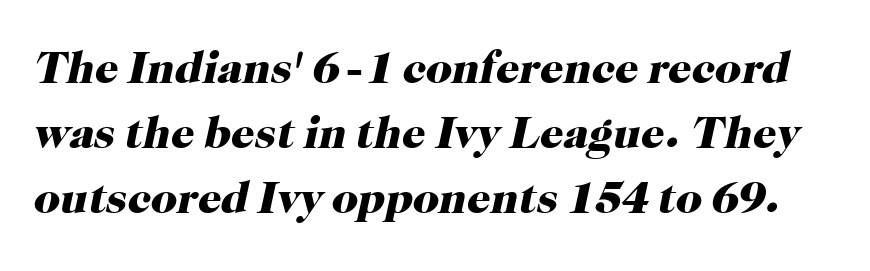
Designer's note — italics engaged. No extra tracking has been applied to these lines. Nobody drew a line under any word here. Strong, thick strokes mark this as bold type. The passage shown is typed in a proportional face where columns would drift. If you measured baseline to baseline, you'd find a middling distance.
